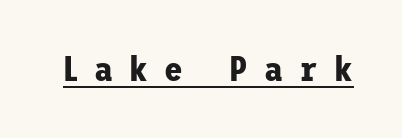
{"serif": "no", "italic": "no", "bold": "yes", "weight": "bold", "width": "normal", "stroke_contrast": "low", "x_height": "medium", "underline": "yes", "letter_spacing": "wide", "letter_spacing_em": 0.48, "glyph_px": 34}
